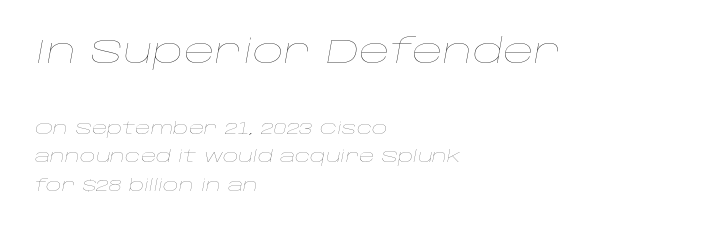
{"italic": "yes", "lean": "right", "slant_degrees": 10, "bold": "no", "weight": "thin", "width": "wide", "stroke_contrast": "low", "x_height": "large", "monospaced": "no", "underline": "no", "align": "left", "line_spacing": "normal", "line_spacing_ratio": 1.69, "letter_spacing": "normal", "letter_spacing_em": 0.0, "larger_block": "first", "size_ratio": 2.0, "glyph_px": 34}
